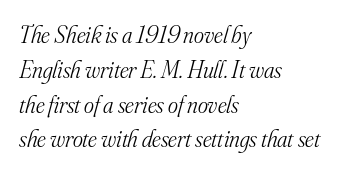
Q: Is the text bold? A: No.
Q: Is the text italic (slanted)? A: Yes, it leans right by about 16 degrees.
Q: Is the text underlined? A: No.
Q: How is the paragraph aligned? A: Left-aligned.
Q: Is the spacing between letters normal or unusually wide? A: Normal.
Q: Is the spacing between lines tight, normal or loose? A: Normal.
